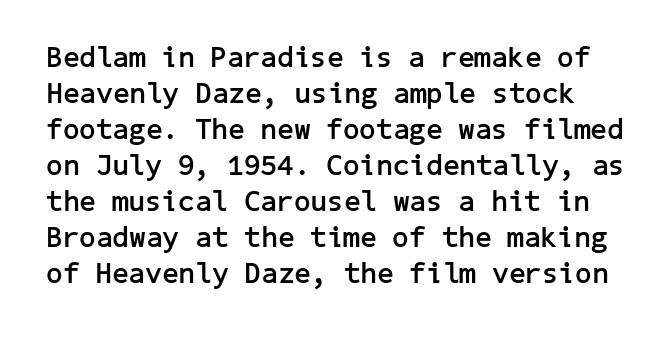
Q: Is the text bold? A: Yes.
Q: Is the text italic (slanted)? A: No, it is upright.
Q: Is the typeface a serif or a sans-serif typeface? A: Sans-serif.
Q: Is the text underlined? A: No.
Q: Is the spacing between letters normal or unusually wide? A: Normal.
Q: Width (condensed, normal, or wide)? A: Normal.
Q: Stroke contrast? A: Low.
Q: x-height? A: Medium.
